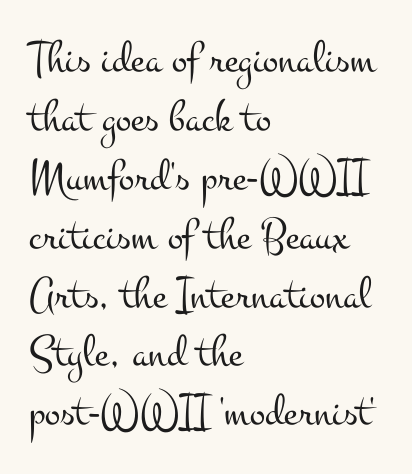
Q: Is the text bold? A: No.
Q: Is the text italic (slanted)? A: Yes.
Q: Is the text underlined? A: No.
Q: How is the paragraph aligned? A: Left-aligned.
Q: Is the spacing between letters normal or unusually wide? A: Normal.
Q: Is the spacing between lines tight, normal or loose? A: Normal.
Q: Width (condensed, normal, or wide)? A: Wide.
Q: Stroke contrast? A: Medium.
Q: x-height? A: Small.
Q: Monospaced? A: No.
